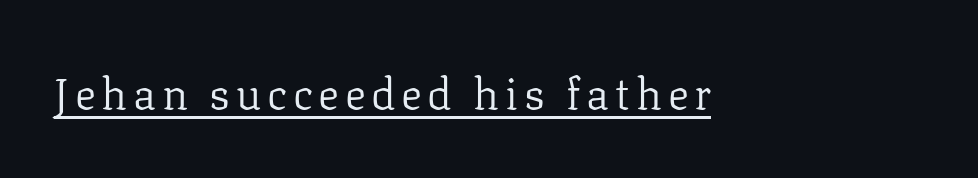
Q: Is the text bold? A: No.
Q: Is the text italic (slanted)? A: No, it is upright.
Q: Is the typeface a serif or a sans-serif typeface? A: Serif.
Q: Is the text underlined? A: Yes.
Q: Width (condensed, normal, or wide)? A: Normal.
Q: Stroke contrast? A: Low.
Q: x-height? A: Medium.
Q: Monospaced? A: No.
